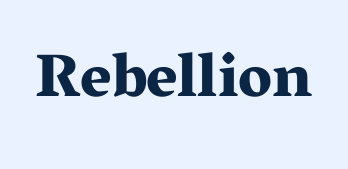
Q: Is the text bold? A: Yes.
Q: Is the text italic (slanted)? A: No, it is upright.
Q: Is the typeface a serif or a sans-serif typeface? A: Serif.
Q: Is the text underlined? A: No.
Q: Is the spacing between letters normal or unusually wide? A: Normal.
Q: Width (condensed, normal, or wide)? A: Wide.
Q: Stroke contrast? A: Medium.
Q: x-height? A: Medium.
Q: Monospaced? A: No.
